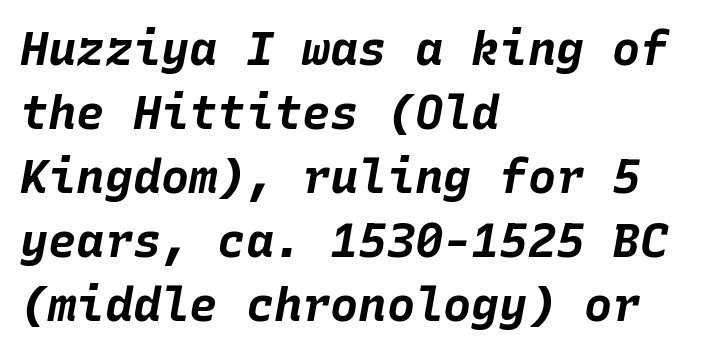
Style check: oblique. The rendering anchors every line to the left-hand side. Each row of text sits above clean, open space. Regular leading.
